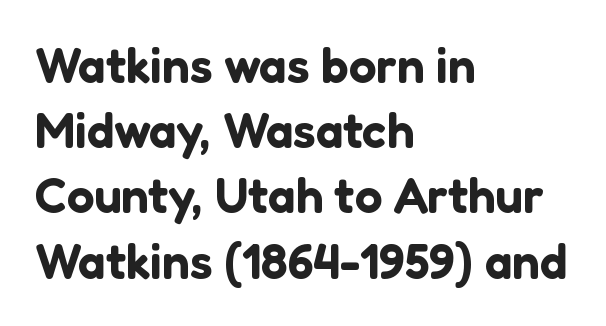
The image shows 49 px sans-serif type, upright; set left-aligned, normal line spacing (1.33x), normal letter spacing, not underlined; low stroke contrast and a medium x-height.
